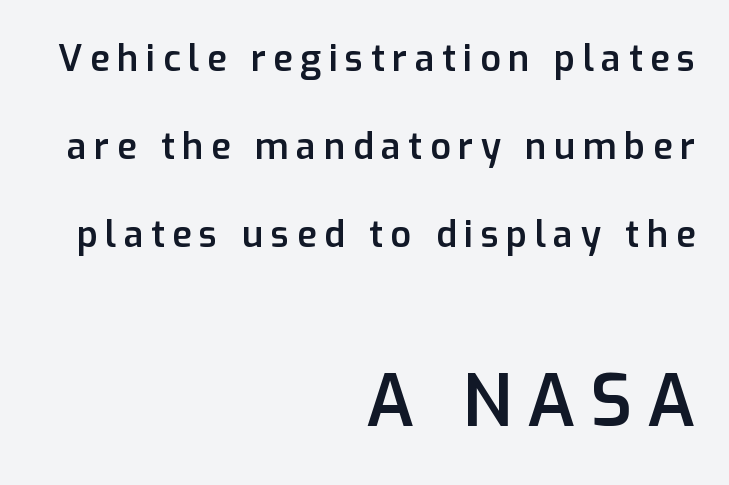
{"serif": "no", "italic": "no", "bold": "semi", "weight": "semibold", "width": "normal", "stroke_contrast": "low", "x_height": "medium", "monospaced": "no", "underline": "no", "align": "right", "line_spacing": "loose", "line_spacing_ratio": 2.44, "letter_spacing": "wide", "letter_spacing_em": 0.21, "larger_block": "second", "size_ratio": 1.97, "glyph_px": 71}
